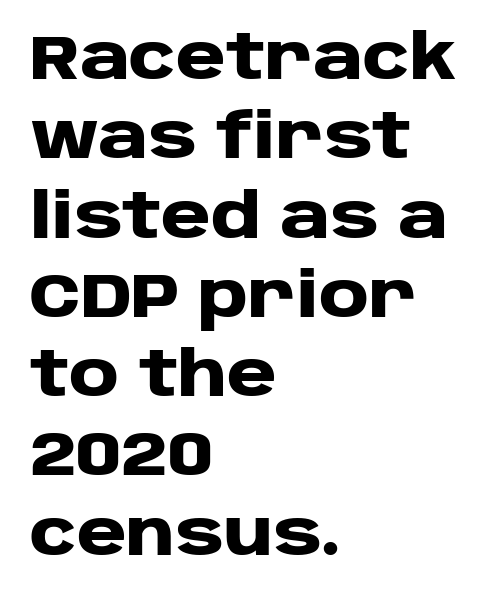
The image shows 61 px heavy, wide sans-serif type, upright; set left-aligned, normal line spacing (1.3x), normal letter spacing, not underlined; low stroke contrast and a large x-height.
